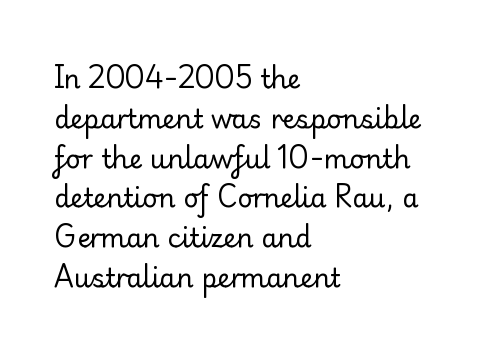
Nobody touched the tracking dial on this one. Line starts are locked; line ends wander. The block of text has a typical density, with ordinary space between rows. The glyphs are unaccompanied by any horizontal stroke below them. Notice how the stems are strictly vertical — no italics here. These glyphs show unthickened strokes, regular width or finer.
